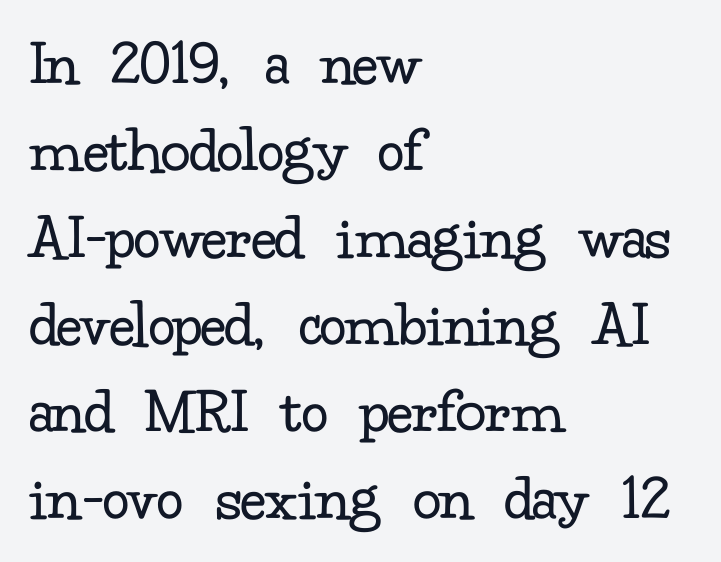
The compositor pushed each line to the left boundary. How are the letters spaced? Ordinarily, with no added tracking. Horizontal bands of white between lines are of average thickness. Descenders hang freely into open space. The type family on display is of the serif kind.
